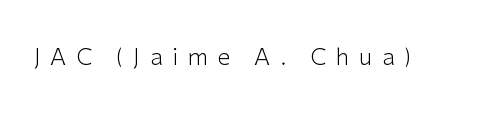
No word sits above an underline. No letter is thick-stroked: the sample isn't bold. The rendering inserts visible extra space after every character. A typesetter would mark this as roman, not italic.
